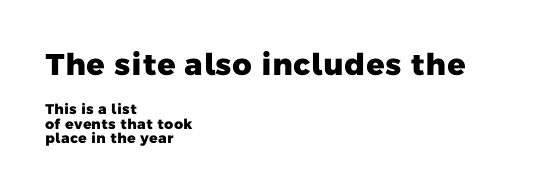
{"serif": "no", "bold": "yes", "weight": "heavy", "width": "normal", "stroke_contrast": "low", "x_height": "medium", "monospaced": "no", "underline": "no", "align": "left", "line_spacing": "tight", "line_spacing_ratio": 1.04, "letter_spacing": "normal", "letter_spacing_em": 0.0, "larger_block": "first", "size_ratio": 2.14, "glyph_px": 30}
